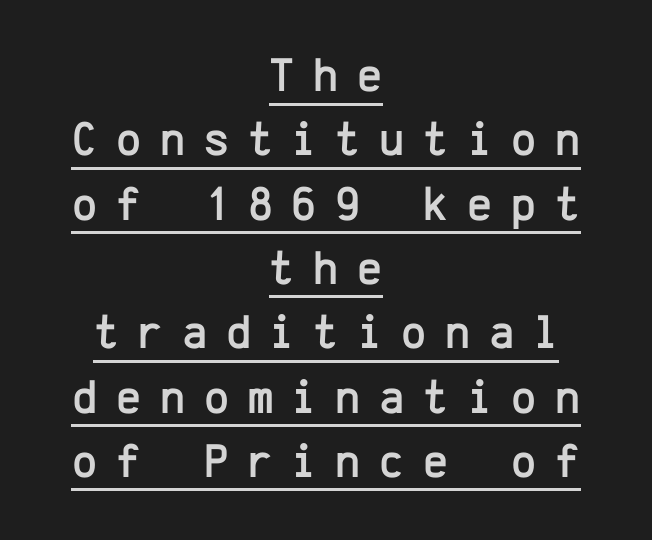
{"serif": "no", "italic": "no", "width": "normal", "stroke_contrast": "low", "x_height": "medium", "monospaced": "yes", "underline": "yes", "align": "center", "line_spacing": "normal", "line_spacing_ratio": 1.34, "letter_spacing": "wide", "letter_spacing_em": 0.39, "glyph_px": 48}
